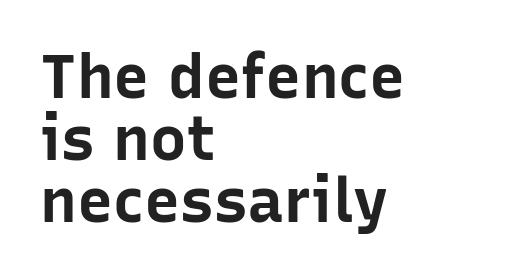
Italic? Not at all — the glyphs are vertical. Caption: multi-line text, flush left, ragged right. Short note: letters normally spaced. The typesetting leans heavy: a genuine bold.
